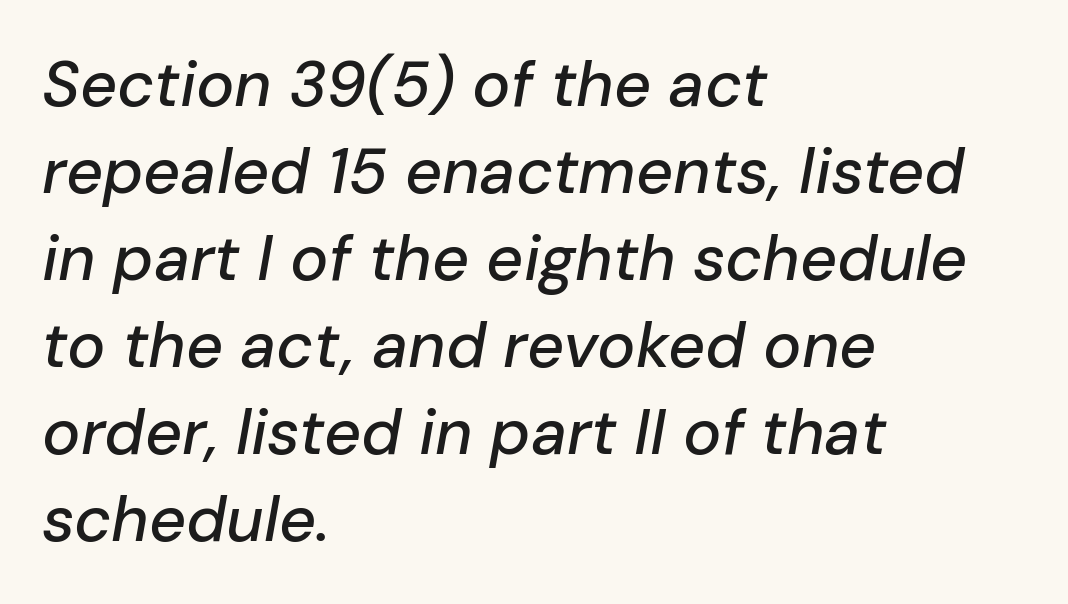
{"italic": "yes", "lean": "right", "slant_degrees": 10, "width": "normal", "stroke_contrast": "low", "x_height": "medium", "monospaced": "no", "underline": "no", "align": "left", "line_spacing": "normal", "line_spacing_ratio": 1.36, "letter_spacing": "normal", "letter_spacing_em": 0.0, "glyph_px": 64}
